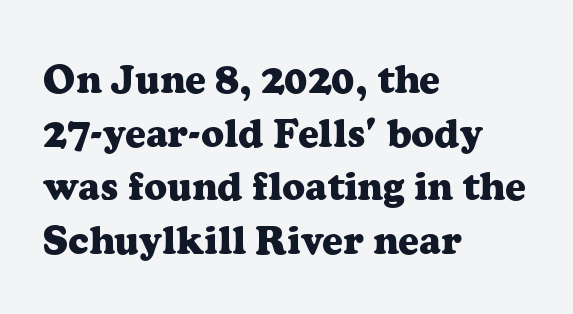
{"serif": "yes", "italic": "no", "bold": "yes", "weight": "heavy", "width": "normal", "stroke_contrast": "low", "x_height": "medium", "monospaced": "no", "underline": "no", "align": "left", "line_spacing": "normal", "line_spacing_ratio": 1.34, "letter_spacing": "normal", "letter_spacing_em": 0.0, "glyph_px": 40}
